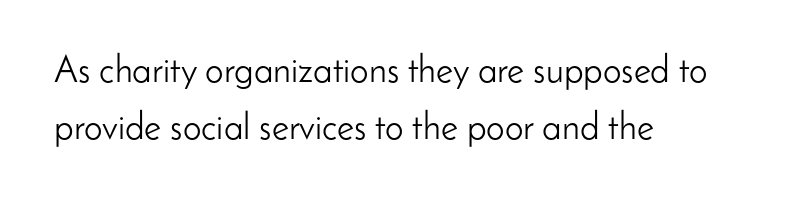
Q: Is the text bold? A: No.
Q: Is the text italic (slanted)? A: No, it is upright.
Q: Is the typeface a serif or a sans-serif typeface? A: Sans-serif.
Q: Is the text underlined? A: No.
Q: How is the paragraph aligned? A: Left-aligned.
Q: Is the spacing between letters normal or unusually wide? A: Normal.
Q: Is the spacing between lines tight, normal or loose? A: Normal.
Q: Width (condensed, normal, or wide)? A: Normal.
Q: Stroke contrast? A: Low.
Q: x-height? A: Small.
Q: Monospaced? A: No.
